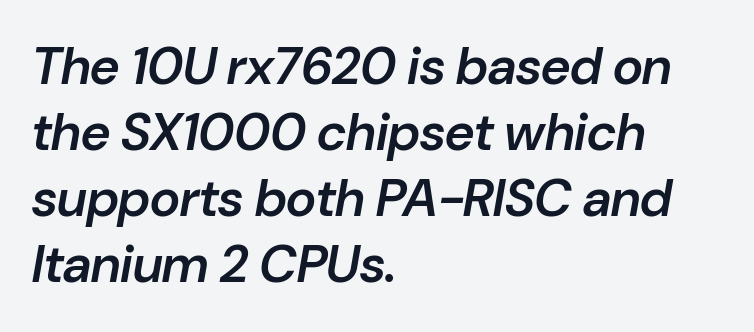
Q: Is the text bold? A: Semi-bold.
Q: Is the text italic (slanted)? A: Yes, it leans right by about 10 degrees.
Q: Is the text underlined? A: No.
Q: How is the paragraph aligned? A: Left-aligned.
Q: Is the spacing between letters normal or unusually wide? A: Normal.
Q: Is the spacing between lines tight, normal or loose? A: Normal.
Q: Width (condensed, normal, or wide)? A: Normal.
Q: Stroke contrast? A: Low.
Q: x-height? A: Medium.
Q: Monospaced? A: No.
